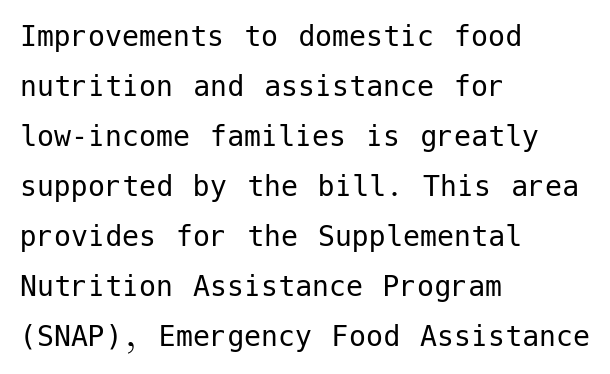
{"serif": "no", "italic": "no", "bold": "no", "weight": "regular", "width": "normal", "stroke_contrast": "low", "x_height": "medium", "underline": "no", "align": "left", "line_spacing": "normal", "line_spacing_ratio": 1.47, "letter_spacing": "normal", "letter_spacing_em": 0.0, "glyph_px": 34}
